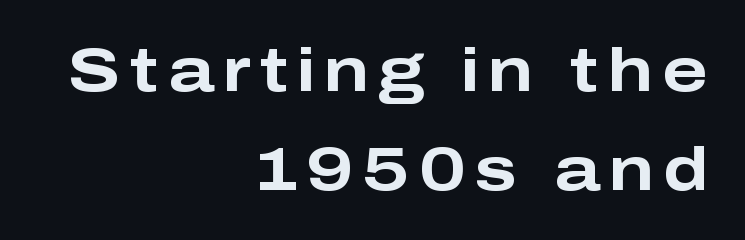
Q: Is the text bold? A: Yes.
Q: Is the text italic (slanted)? A: No, it is upright.
Q: Is the typeface a serif or a sans-serif typeface? A: Sans-serif.
Q: Is the text underlined? A: No.
Q: How is the paragraph aligned? A: Right-aligned.
Q: Is the spacing between lines tight, normal or loose? A: Normal.
Q: Width (condensed, normal, or wide)? A: Wide.
Q: Stroke contrast? A: Low.
Q: x-height? A: Medium.
Q: Monospaced? A: No.
